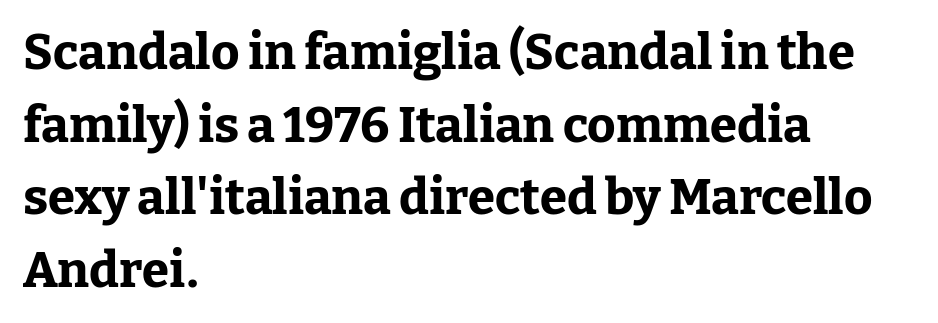
{"serif": "yes", "italic": "no", "bold": "yes", "weight": "bold", "width": "normal", "stroke_contrast": "low", "x_height": "medium", "monospaced": "no", "underline": "no", "align": "left", "line_spacing": "normal", "line_spacing_ratio": 1.48, "letter_spacing": "normal", "letter_spacing_em": 0.0, "glyph_px": 49}
